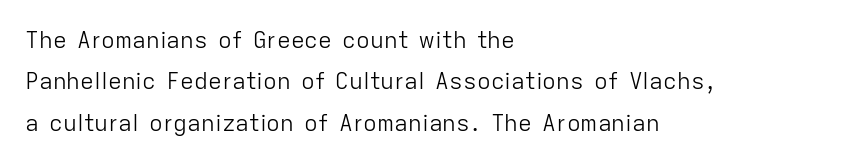
Q: Is the text bold? A: No.
Q: Is the text italic (slanted)? A: No, it is upright.
Q: Is the text underlined? A: No.
Q: How is the paragraph aligned? A: Left-aligned.
Q: Is the spacing between letters normal or unusually wide? A: Normal.
